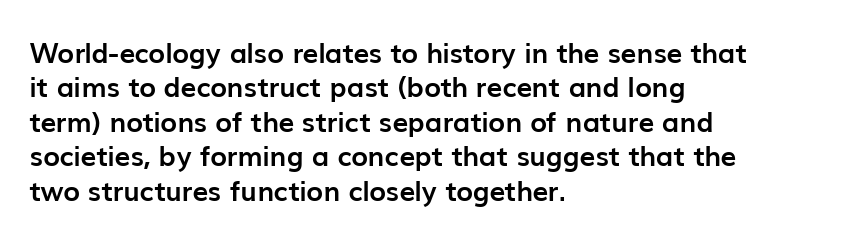
Check where the strokes stop: nothing finishes them off — pure sans. Nobody drew a line under any word here. Note the varied advance widths — an 'i' is clearly narrower than an 'm'. Ordinary non-slanted type is in use. Horizontally, the lines are justified to the leading edge only. Inter-character spacing is left at the font's built-in metrics.
